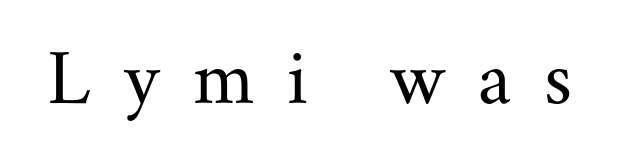
Here the designer chose a conventional face with non-uniform glyph widths. Substantial extra tracking has been applied to these lines. Vertical strokes here are truly vertical. Heaviness? Minimal to ordinary, like unemphasized prose. Underline: absent. Little horizontal feet cap the strokes, marking this as serif type.
